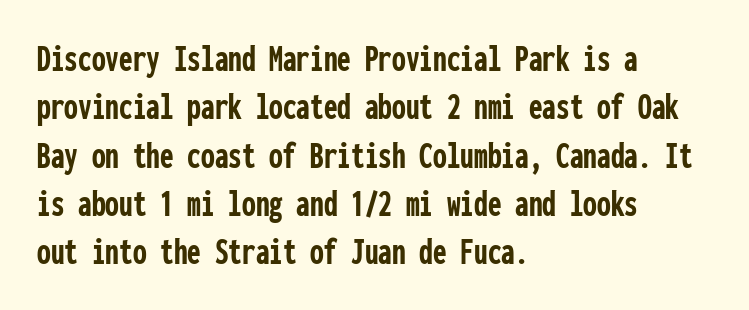
Q: Is the text bold? A: Yes.
Q: Is the text italic (slanted)? A: No, it is upright.
Q: Is the typeface a serif or a sans-serif typeface? A: Sans-serif.
Q: Is the text underlined? A: No.
Q: How is the paragraph aligned? A: Left-aligned.
Q: Is the spacing between letters normal or unusually wide? A: Normal.
Q: Width (condensed, normal, or wide)? A: Condensed.
Q: Stroke contrast? A: Low.
Q: x-height? A: Medium.
Q: Monospaced? A: Yes.
